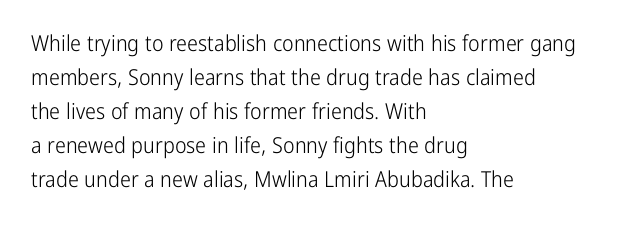
Caption: multi-line text, flush left, ragged right. Rendered with straight, roman letterforms. Beneath every word, the page is bare. Weight: not bold — regular or lighter. Nobody touched the tracking dial on this one. Vertically, the passage feels balanced, rows spaced as you'd expect.
